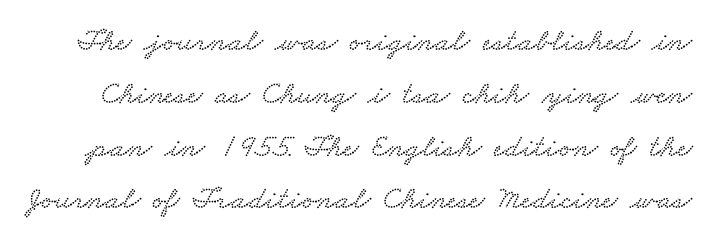
Whoever set this chose a conventional vertical rhythm. Does extra space separate the letters? No, they use regular spacing. Examine the stroke ends and you'll spot serifs. Proportional: the letters do not fall into vertical columns. Beneath every word, the page is bare.
